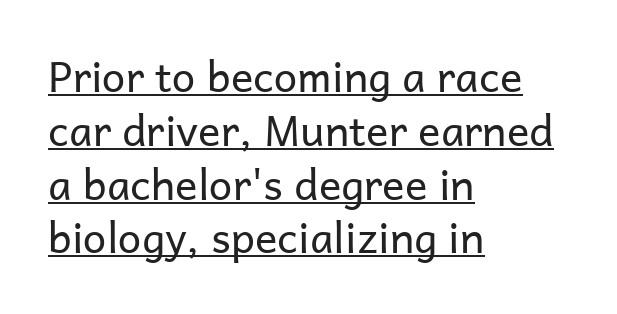
The designer went with a sans here, leaving each stem footless. The weight tops out at a normal text grade. A student would call this left alignment; a typographer would say flush left, rag right. This rendering leaves character spacing at its baseline value. Beneath each row of characters lies a ruled line. A typesetter would call this proportional, since set widths differ per character.
